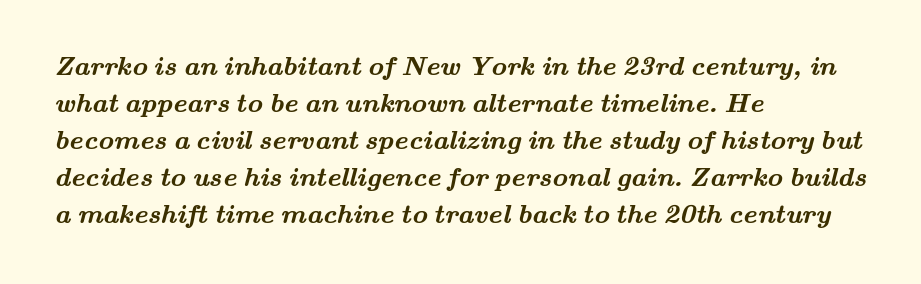
{"bold": "yes", "underline": "no", "align": "left", "line_spacing": "normal", "line_spacing_ratio": 1.37, "letter_spacing": "normal", "letter_spacing_em": 0.0, "glyph_px": 27}
